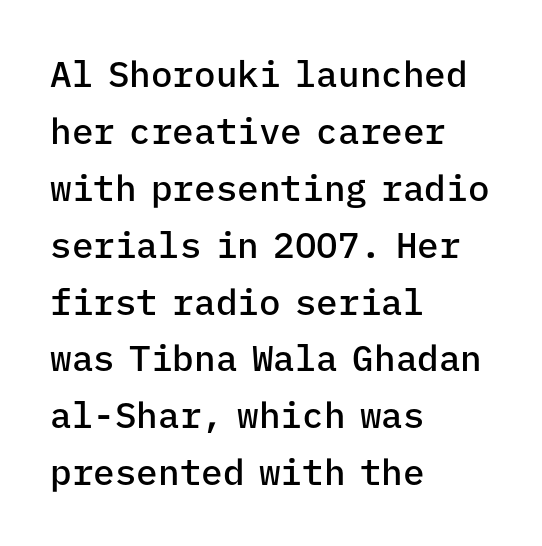
{"serif": "no", "italic": "no", "bold": "semi", "weight": "semibold", "width": "normal", "stroke_contrast": "low", "x_height": "medium", "monospaced": "yes", "underline": "no", "align": "left", "line_spacing": "normal", "line_spacing_ratio": 1.58, "letter_spacing": "normal", "letter_spacing_em": 0.0, "glyph_px": 36}
